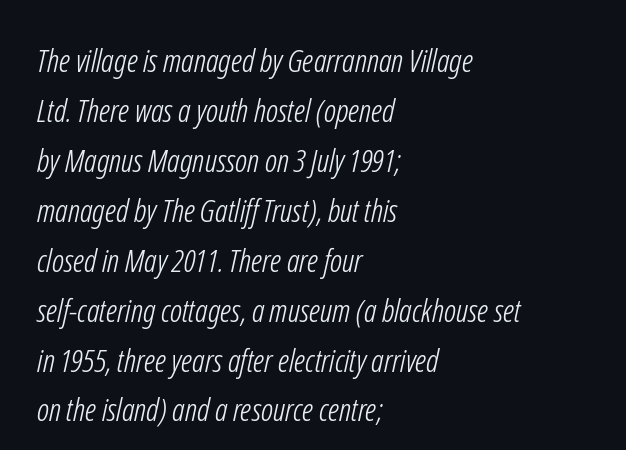
The font family rendered here belongs to the sans-serif group. Alignment: flush left. Weight: regular or lighter. Character widths vary here, with narrow letters taking less room than wide ones. Honestly, the row spacing looks completely unremarkable. This rendering leaves character spacing at its baseline value.
